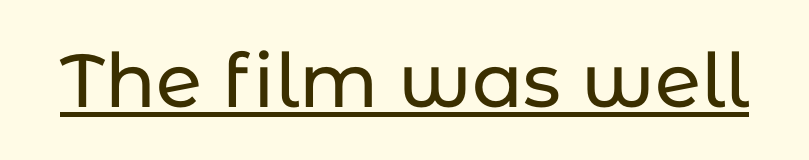
{"serif": "no", "italic": "no", "width": "normal", "stroke_contrast": "low", "x_height": "medium", "monospaced": "no", "underline": "yes", "letter_spacing": "normal", "letter_spacing_em": 0.0, "glyph_px": 75}
